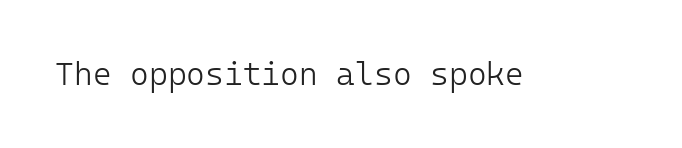
Q: Is the text bold? A: No.
Q: Is the text italic (slanted)? A: No, it is upright.
Q: Is the typeface a serif or a sans-serif typeface? A: Sans-serif.
Q: Is the text underlined? A: No.
Q: Is the spacing between letters normal or unusually wide? A: Normal.
Q: Width (condensed, normal, or wide)? A: Normal.
Q: Stroke contrast? A: Low.
Q: x-height? A: Medium.
Q: Monospaced? A: Yes.
